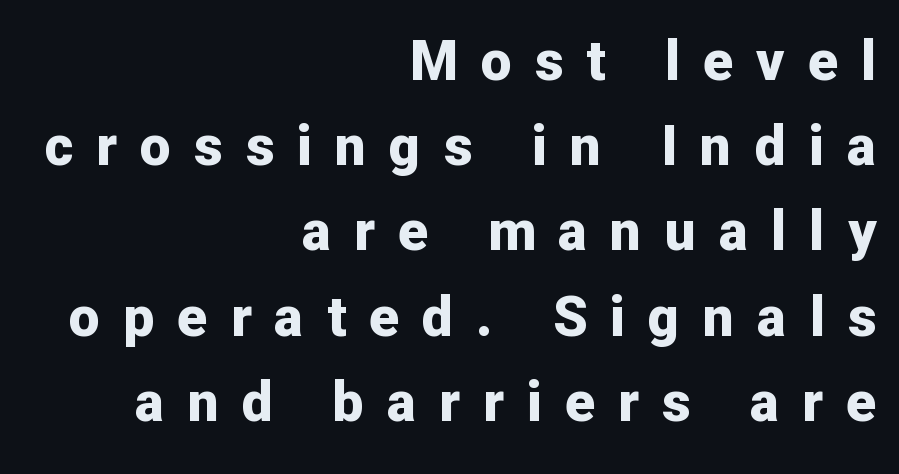
Q: Is the text bold? A: Yes.
Q: Is the text italic (slanted)? A: No, it is upright.
Q: Is the typeface a serif or a sans-serif typeface? A: Sans-serif.
Q: Is the text underlined? A: No.
Q: How is the paragraph aligned? A: Right-aligned.
Q: Is the spacing between letters normal or unusually wide? A: Unusually wide.
Q: Is the spacing between lines tight, normal or loose? A: Normal.
Q: Width (condensed, normal, or wide)? A: Normal.
Q: Stroke contrast? A: Low.
Q: x-height? A: Medium.
Q: Monospaced? A: No.
